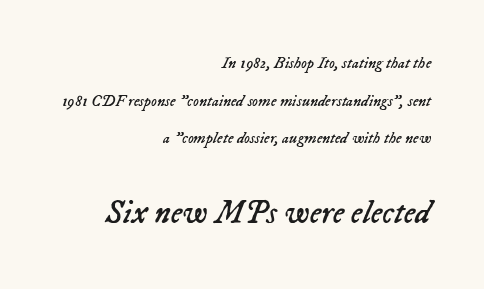
The image shows 33 px regular-weight type, italic (leaning right); set right-aligned, loose line spacing (2.35x), normal letter spacing, not underlined; the second (bottom) block is 2.06x larger; low stroke contrast and a medium x-height.
